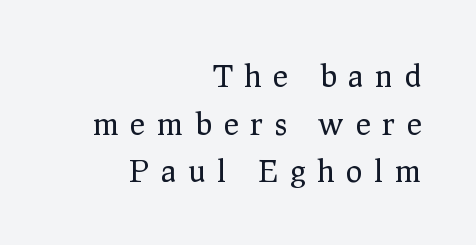
The letters look calm and open, with moderate or lighter stems. The type is letterspaced generously, with wide tracking. Leading: standard. In terms of letterform style, serifs are clearly present. Quick note: not italic, upright. Quick note: underline off.
